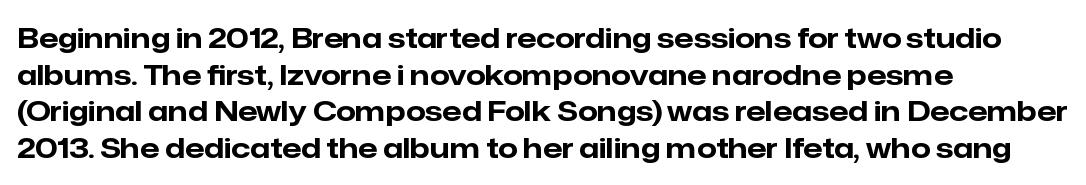
The image shows 28 px bold sans-serif type, upright; set left-aligned, normal line spacing (1.31x), normal letter spacing, not underlined; low stroke contrast and a medium x-height.
